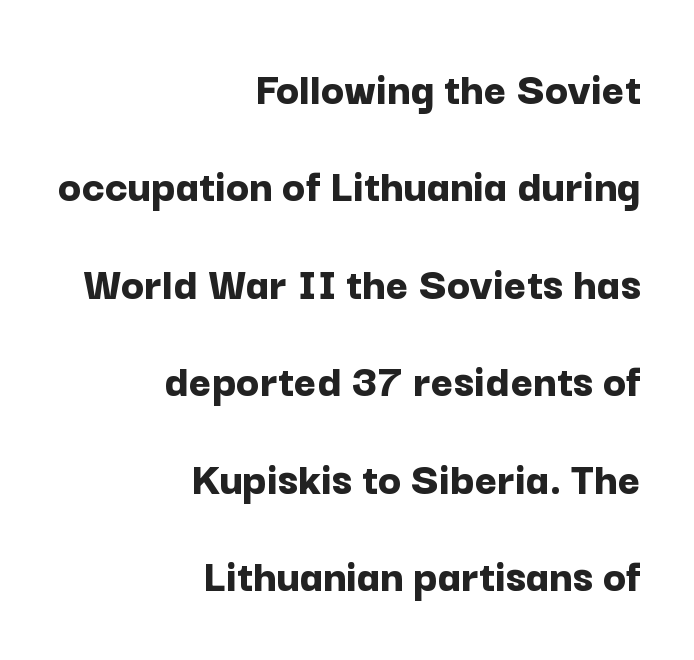
The image shows 48 px bold sans-serif type, upright; set right-aligned, loose line spacing (2.03x), normal letter spacing, not underlined; low stroke contrast and a medium x-height.
